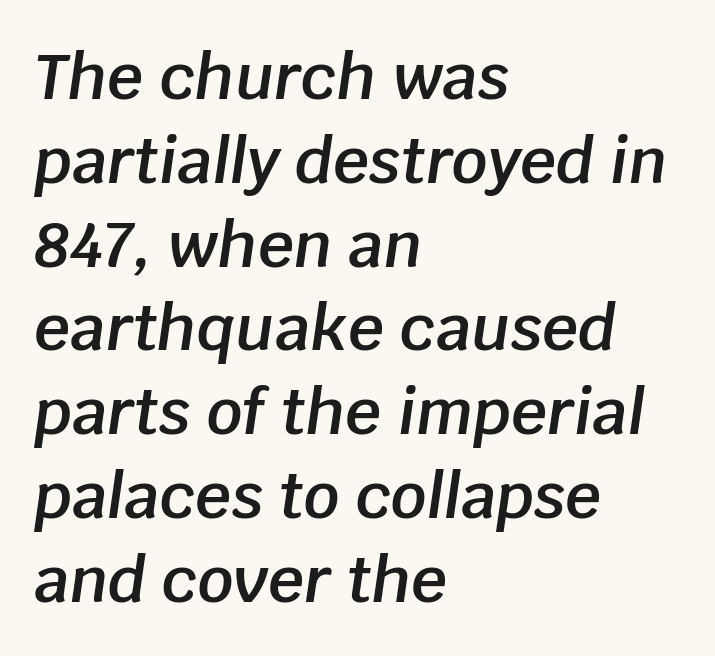
Q: Is the text bold? A: Semi-bold.
Q: Is the text italic (slanted)? A: Yes, it leans right by about 8 degrees.
Q: Is the text underlined? A: No.
Q: How is the paragraph aligned? A: Left-aligned.
Q: Is the spacing between letters normal or unusually wide? A: Normal.
Q: Is the spacing between lines tight, normal or loose? A: Normal.
Q: Width (condensed, normal, or wide)? A: Normal.
Q: Stroke contrast? A: Low.
Q: x-height? A: Large.
Q: Monospaced? A: No.
